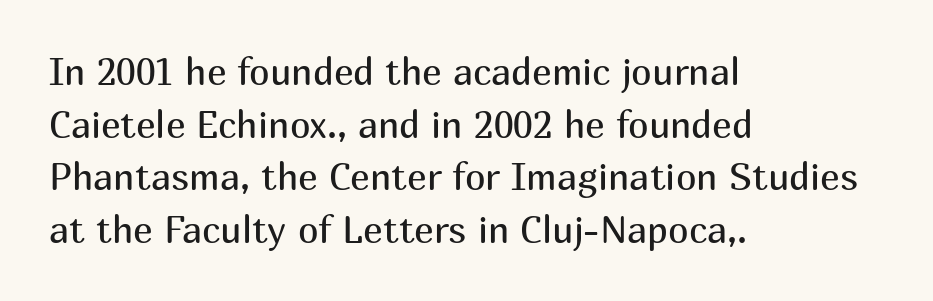
{"serif": "no", "italic": "no", "bold": "no", "weight": "regular", "width": "normal", "stroke_contrast": "medium", "x_height": "medium", "monospaced": "no", "underline": "no", "align": "left", "line_spacing": "normal", "line_spacing_ratio": 1.42, "letter_spacing": "normal", "letter_spacing_em": 0.0, "glyph_px": 37}
